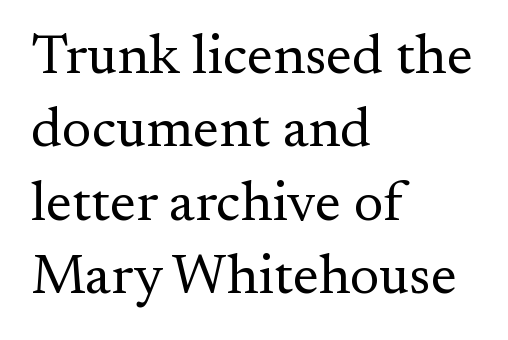
{"serif": "yes", "italic": "no", "bold": "no", "weight": "regular", "width": "normal", "stroke_contrast": "medium", "x_height": "small", "monospaced": "no", "underline": "no", "align": "left", "line_spacing": "normal", "line_spacing_ratio": 1.31, "letter_spacing": "normal", "letter_spacing_em": 0.0, "glyph_px": 56}
